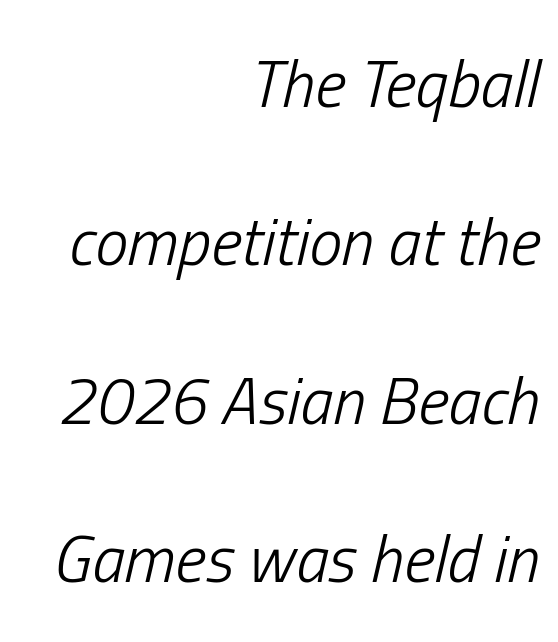
{"italic": "yes", "lean": "right", "slant_degrees": 13, "bold": "no", "weight": "light", "width": "condensed", "stroke_contrast": "low", "x_height": "medium", "monospaced": "no", "underline": "no", "align": "right", "line_spacing": "loose", "line_spacing_ratio": 2.4, "letter_spacing": "normal", "letter_spacing_em": 0.0, "glyph_px": 66}
